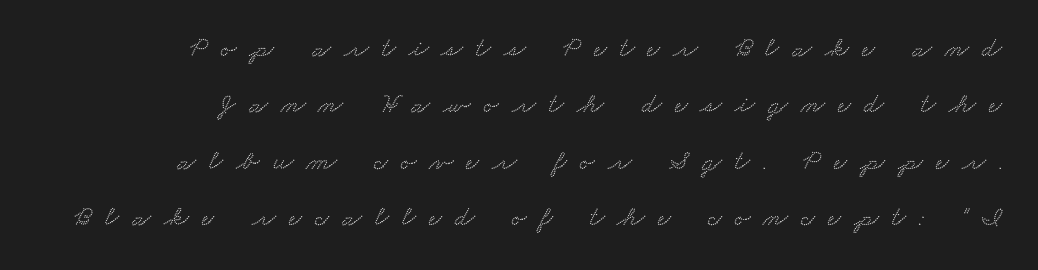
The image shows 28 px wide serif type; set right-aligned, loose line spacing (2.01x), unusually wide letter spacing (+0.47 em), not underlined; low stroke contrast and a small x-height.
